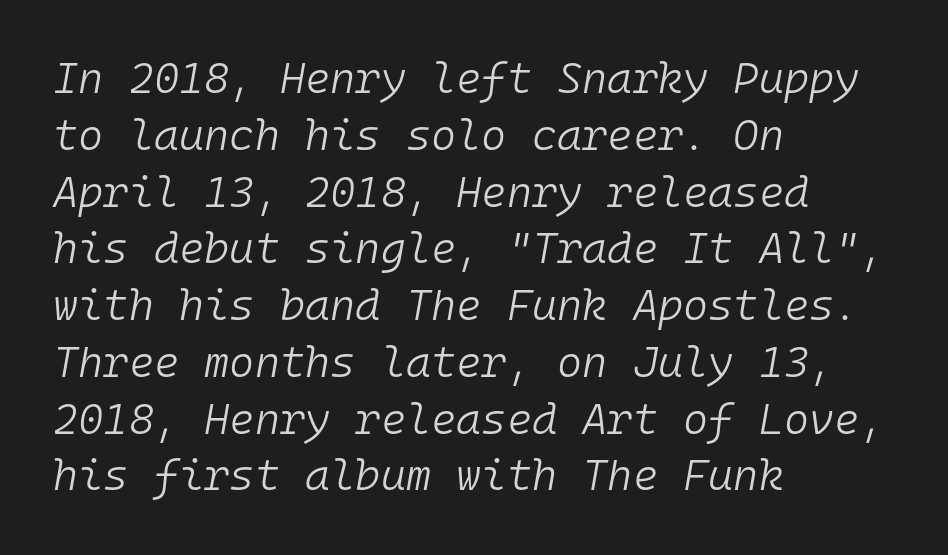
{"italic": "yes", "lean": "right", "slant_degrees": 10, "bold": "no", "weight": "light", "width": "normal", "stroke_contrast": "low", "x_height": "medium", "monospaced": "yes", "underline": "no", "align": "left", "line_spacing": "normal", "line_spacing_ratio": 1.32, "letter_spacing": "normal", "letter_spacing_em": 0.0, "glyph_px": 43}
